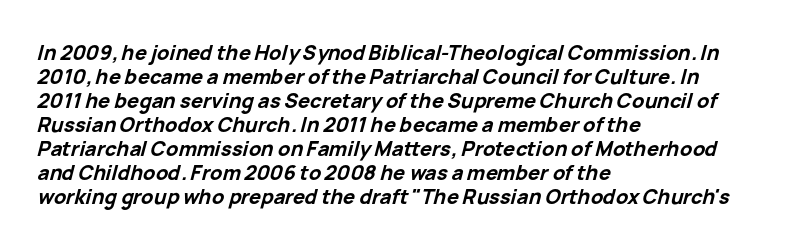
Q: Is the text bold? A: Yes.
Q: Is the text italic (slanted)? A: Yes, it leans right by about 15 degrees.
Q: Is the text underlined? A: No.
Q: How is the paragraph aligned? A: Left-aligned.
Q: Is the spacing between letters normal or unusually wide? A: Normal.
